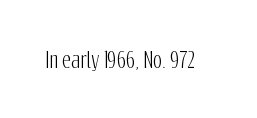
Q: Is the text italic (slanted)? A: No, it is upright.
Q: Is the text underlined? A: No.
Q: Is the spacing between letters normal or unusually wide? A: Normal.
